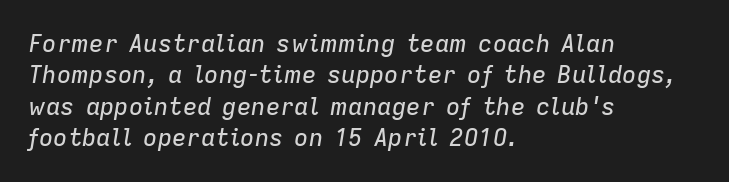
The image shows 24 px text type, italic (leaning right); set left-aligned, normal line spacing (1.31x), normal letter spacing, not underlined.
